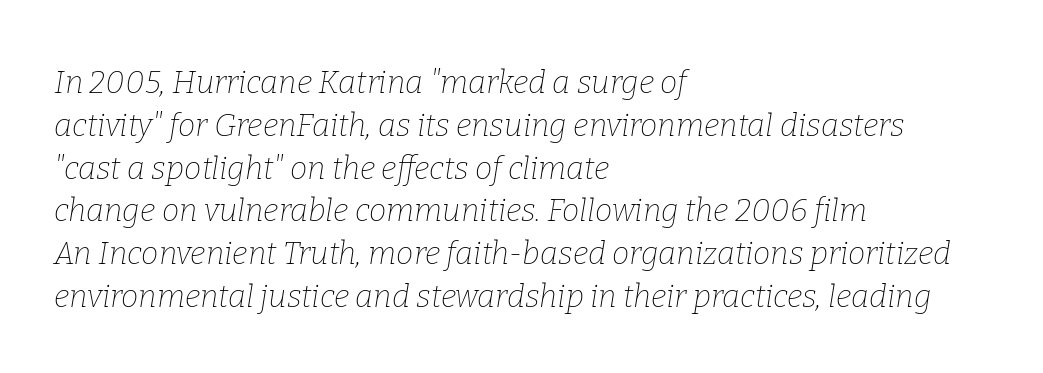
Clear beneath every line of the passage. Line starts are locked; line ends wander. No extra ink here — the face is not bold. Slanted lettering throughout. This rendering employs a face with finishing strokes, i.e., a serif.
